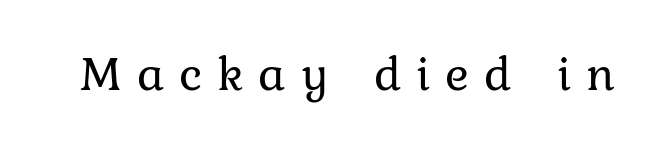
{"italic": "no", "bold": "no", "weight": "regular", "width": "normal", "stroke_contrast": "low", "x_height": "medium", "monospaced": "no", "underline": "no", "letter_spacing": "wide", "letter_spacing_em": 0.3, "glyph_px": 50}
